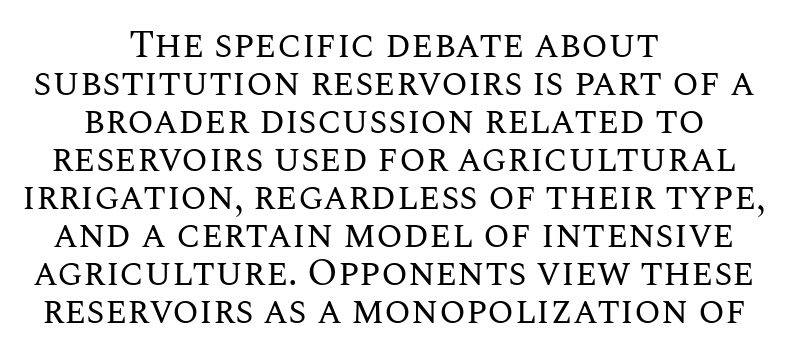
{"italic": "no", "bold": "no", "weight": "regular", "width": "normal", "stroke_contrast": "medium", "x_height": "large", "monospaced": "no", "underline": "no", "align": "center", "line_spacing": "tight", "line_spacing_ratio": 1.0, "letter_spacing": "normal", "letter_spacing_em": 0.0, "glyph_px": 38}
